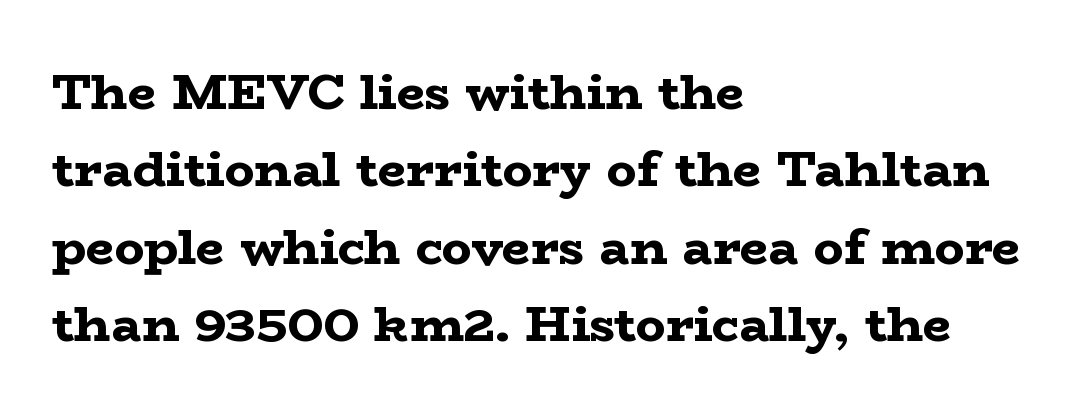
The rendering uses natural spacing where letterforms have individual widths. Look at the stroke-to-counter ratio: heavy, a bold. Decoration check: the copy has no underline. Evenly set lines give the paragraph a standard silhouette. Compared with a centered layout, this one pins lines to the left instead. Do the letters lean? They stand straight.
